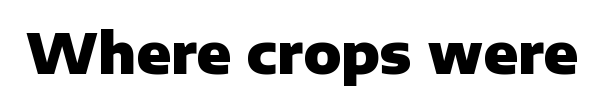
Q: Is the text bold? A: Yes.
Q: Is the text italic (slanted)? A: No, it is upright.
Q: Is the typeface a serif or a sans-serif typeface? A: Sans-serif.
Q: Is the text underlined? A: No.
Q: Is the spacing between letters normal or unusually wide? A: Normal.
Q: Width (condensed, normal, or wide)? A: Normal.
Q: Stroke contrast? A: Low.
Q: x-height? A: Medium.
Q: Monospaced? A: No.
